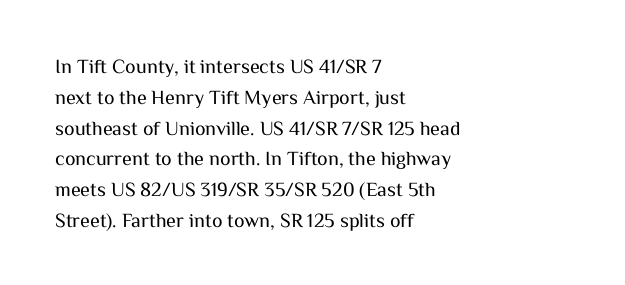
Q: Is the text bold? A: No.
Q: Is the text italic (slanted)? A: No, it is upright.
Q: Is the text underlined? A: No.
Q: How is the paragraph aligned? A: Left-aligned.
Q: Is the spacing between letters normal or unusually wide? A: Normal.
Q: Is the spacing between lines tight, normal or loose? A: Normal.
